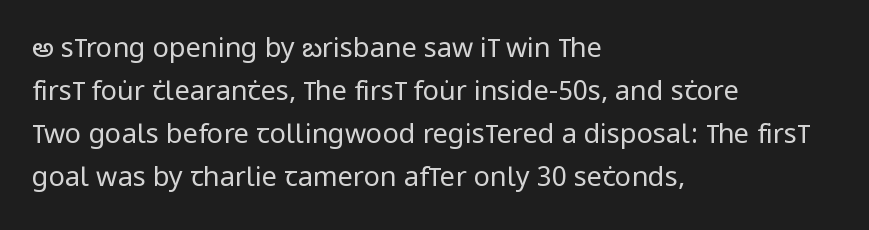
Q: Is the text bold? A: No.
Q: Is the text italic (slanted)? A: No, it is upright.
Q: Is the text underlined? A: No.
Q: How is the paragraph aligned? A: Left-aligned.
Q: Is the spacing between letters normal or unusually wide? A: Normal.
Q: Is the spacing between lines tight, normal or loose? A: Normal.
